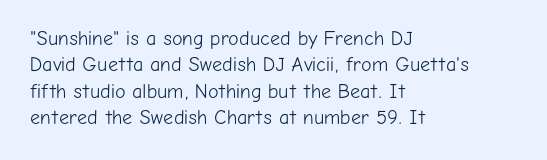
Characters remain perfectly vertical along every line. Rows of type keep a routine distance in the vertical direction. The face looks like a standard text weight, possibly lighter. Letter spacing: default. Each row of text sits above clean, open space.
